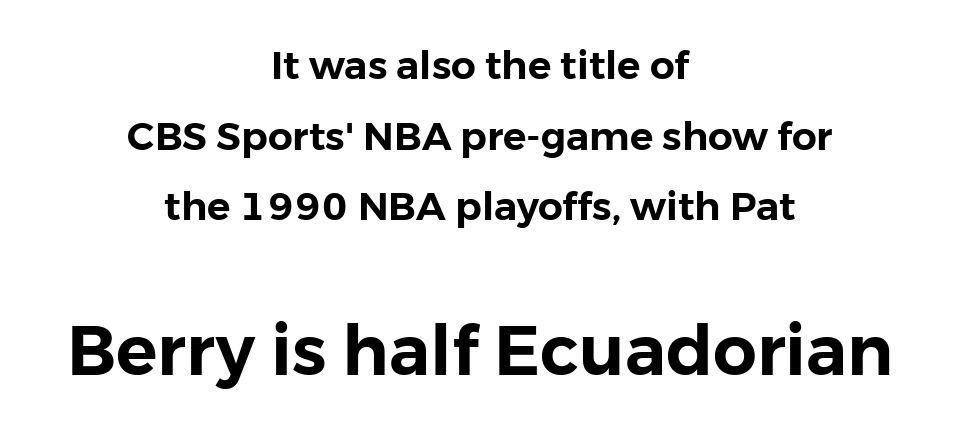
{"serif": "no", "italic": "no", "width": "normal", "stroke_contrast": "low", "x_height": "medium", "monospaced": "no", "underline": "no", "align": "center", "line_spacing_ratio": 1.81, "letter_spacing": "normal", "letter_spacing_em": 0.0, "larger_block": "second", "size_ratio": 1.77, "glyph_px": 69}
